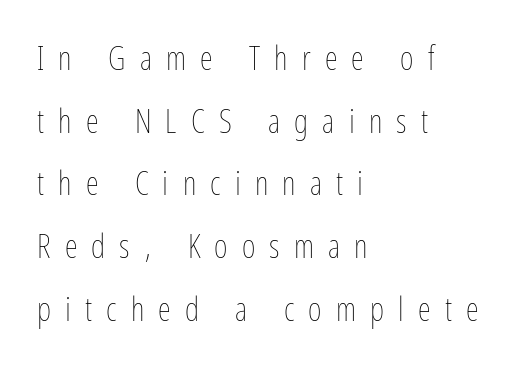
{"italic": "no", "bold": "no", "weight": "thin", "width": "condensed", "stroke_contrast": "low", "x_height": "medium", "monospaced": "no", "underline": "no", "align": "left", "line_spacing": "loose", "line_spacing_ratio": 1.9, "letter_spacing": "wide", "letter_spacing_em": 0.43, "glyph_px": 33}
